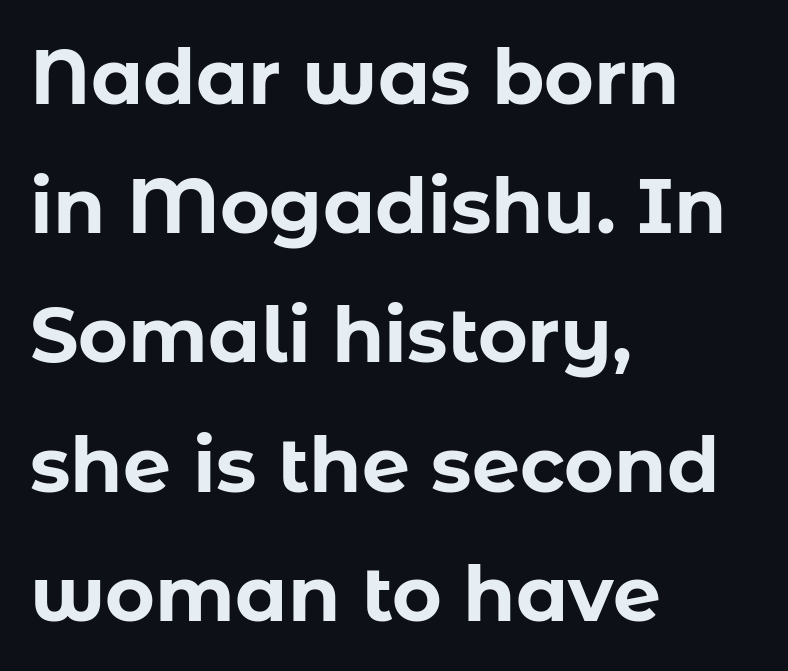
{"serif": "no", "italic": "no", "bold": "yes", "weight": "bold", "width": "normal", "stroke_contrast": "low", "x_height": "medium", "monospaced": "no", "underline": "no", "align": "left", "line_spacing": "normal", "line_spacing_ratio": 1.7, "letter_spacing": "normal", "letter_spacing_em": 0.0, "glyph_px": 76}
